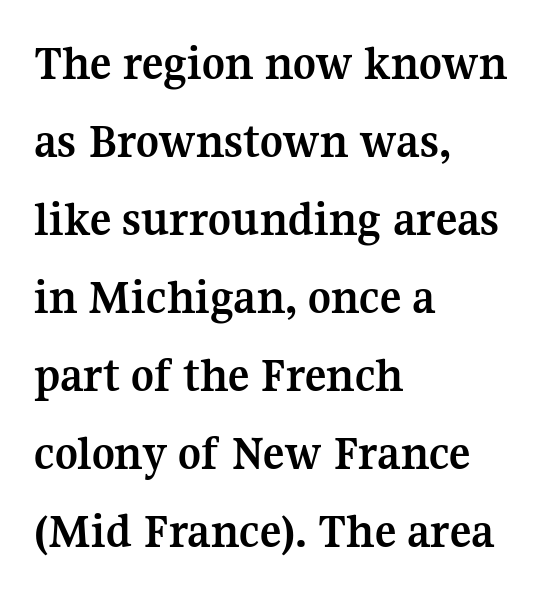
The designer left line spacing at the default. Descender tails drop into unmarked territory. The passage shown is typed in a proportional face where columns would drift. Strokes here are thick enough to call this a true bold.
